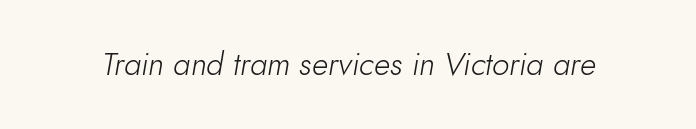
Q: Is the text bold? A: No.
Q: Is the text italic (slanted)? A: Yes, it leans right by about 10 degrees.
Q: Is the text underlined? A: No.
Q: Is the spacing between letters normal or unusually wide? A: Normal.
Q: Width (condensed, normal, or wide)? A: Normal.
Q: Stroke contrast? A: Low.
Q: x-height? A: Small.
Q: Monospaced? A: No.
